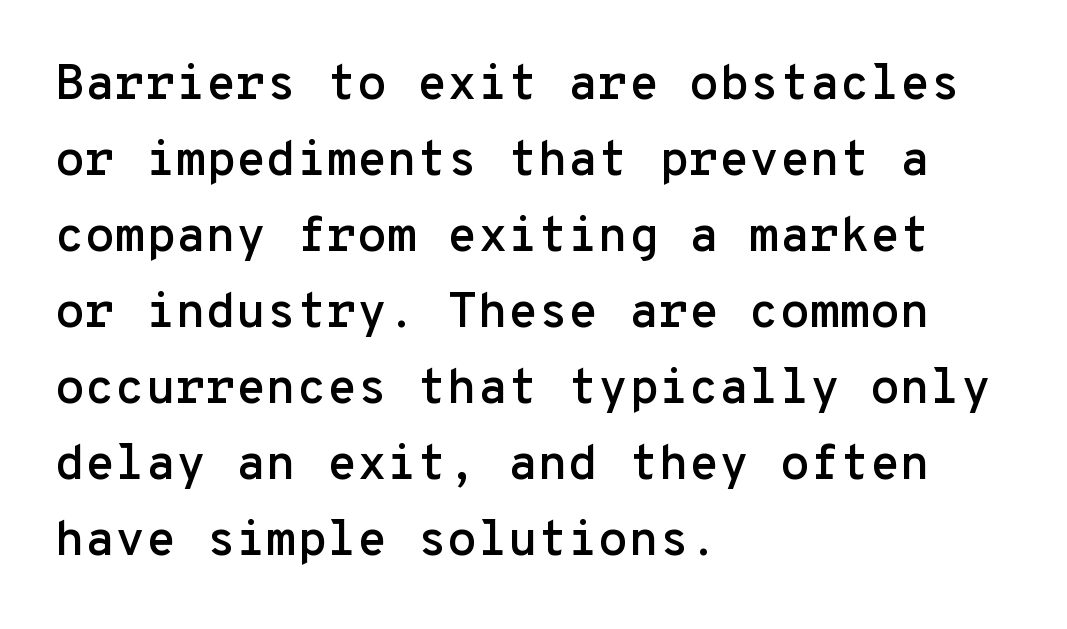
Q: Is the text italic (slanted)? A: No, it is upright.
Q: Is the typeface a serif or a sans-serif typeface? A: Sans-serif.
Q: Is the text underlined? A: No.
Q: How is the paragraph aligned? A: Left-aligned.
Q: Is the spacing between letters normal or unusually wide? A: Normal.
Q: Is the spacing between lines tight, normal or loose? A: Normal.
Q: Width (condensed, normal, or wide)? A: Normal.
Q: Stroke contrast? A: Low.
Q: x-height? A: Medium.
Q: Monospaced? A: Yes.
